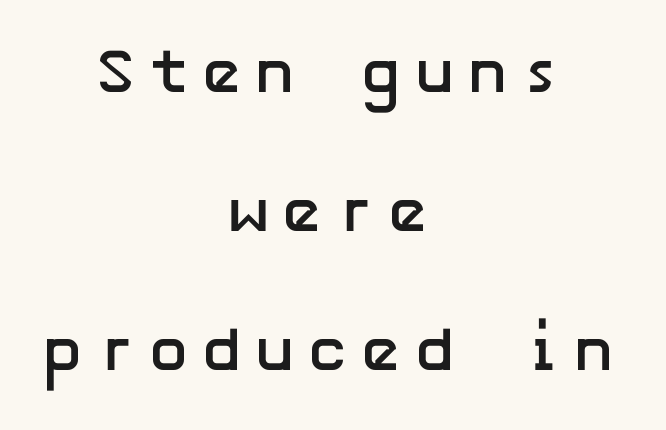
Summary of vertical rhythm: relaxed, with wide interline spacing. Its strokes are broad and dark, the hallmark of bold type. Unlike a traditional serif, this face leaves its strokes unadorned. In terms of posture, this sample is upright. Does the copy run flush right? No — it is centered line by line.
